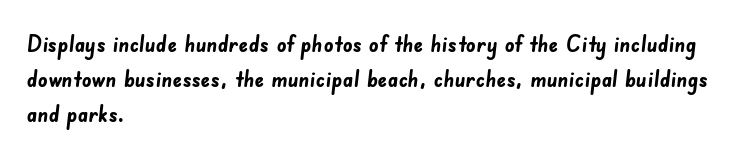
{"bold": "yes", "underline": "no", "align": "left", "line_spacing": "normal", "line_spacing_ratio": 1.46, "letter_spacing": "normal", "letter_spacing_em": 0.0, "glyph_px": 24}
